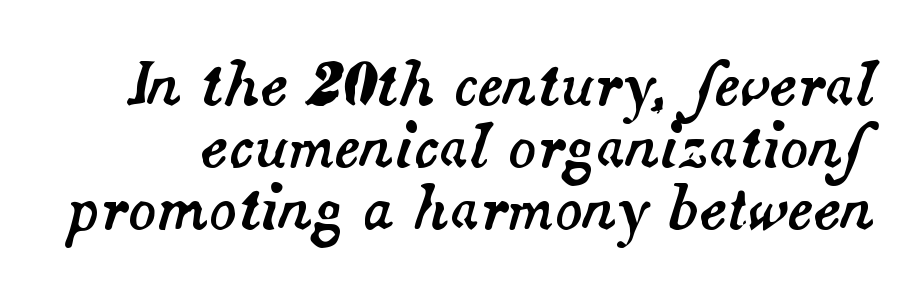
Q: Is the text italic (slanted)? A: Yes, it leans right by about 14 degrees.
Q: Is the text underlined? A: No.
Q: Is the spacing between letters normal or unusually wide? A: Normal.
Q: Is the spacing between lines tight, normal or loose? A: Tight.
Q: Width (condensed, normal, or wide)? A: Normal.
Q: Stroke contrast? A: Medium.
Q: x-height? A: Small.
Q: Monospaced? A: No.
